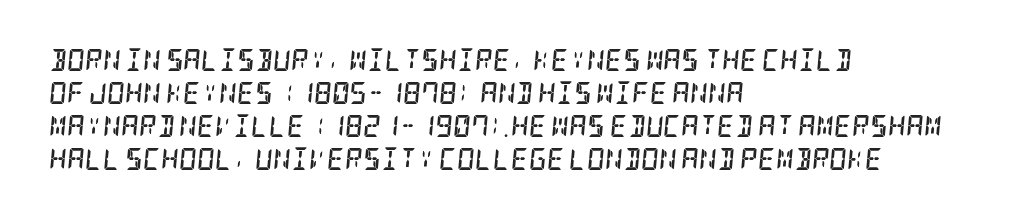
Q: Is the text bold? A: Yes.
Q: Is the text italic (slanted)? A: Yes, it leans right by about 5 degrees.
Q: Is the text underlined? A: No.
Q: How is the paragraph aligned? A: Left-aligned.
Q: Is the spacing between letters normal or unusually wide? A: Normal.
Q: Is the spacing between lines tight, normal or loose? A: Normal.
